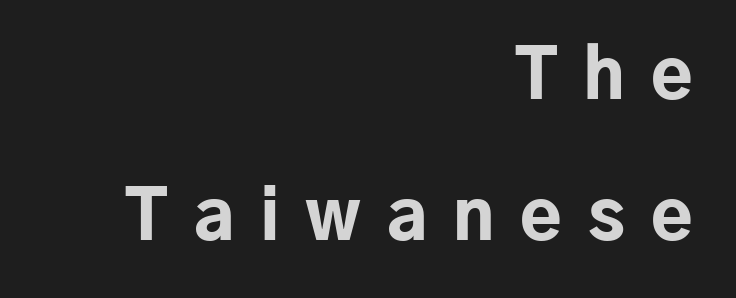
The image shows 68 px bold sans-serif type, upright; set right-aligned, loose line spacing (2.07x), unusually wide letter spacing (+0.38 em), not underlined; low stroke contrast and a medium x-height.
